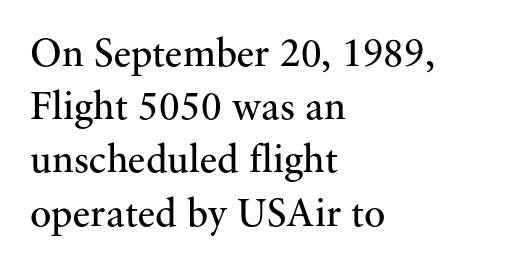
{"serif": "yes", "italic": "no", "bold": "no", "weight": "regular", "width": "normal", "stroke_contrast": "medium", "x_height": "small", "monospaced": "no", "underline": "no", "align": "left", "line_spacing": "normal", "line_spacing_ratio": 1.33, "letter_spacing": "normal", "letter_spacing_em": 0.0, "glyph_px": 40}
